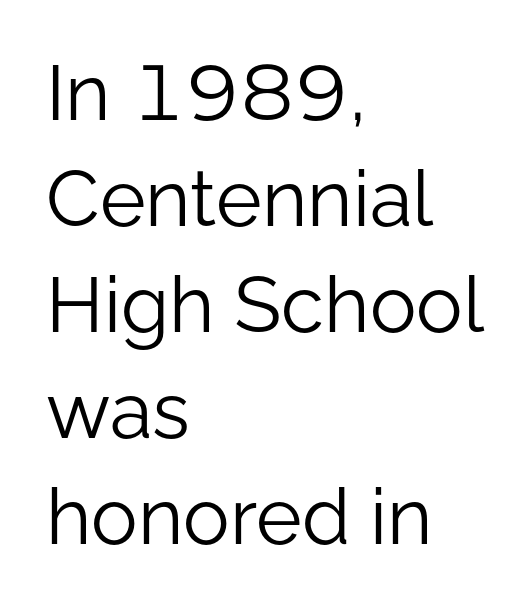
Q: Is the text bold? A: No.
Q: Is the text italic (slanted)? A: No, it is upright.
Q: Is the typeface a serif or a sans-serif typeface? A: Sans-serif.
Q: Is the text underlined? A: No.
Q: How is the paragraph aligned? A: Left-aligned.
Q: Is the spacing between letters normal or unusually wide? A: Normal.
Q: Is the spacing between lines tight, normal or loose? A: Normal.
Q: Width (condensed, normal, or wide)? A: Normal.
Q: Stroke contrast? A: Low.
Q: x-height? A: Medium.
Q: Monospaced? A: No.
